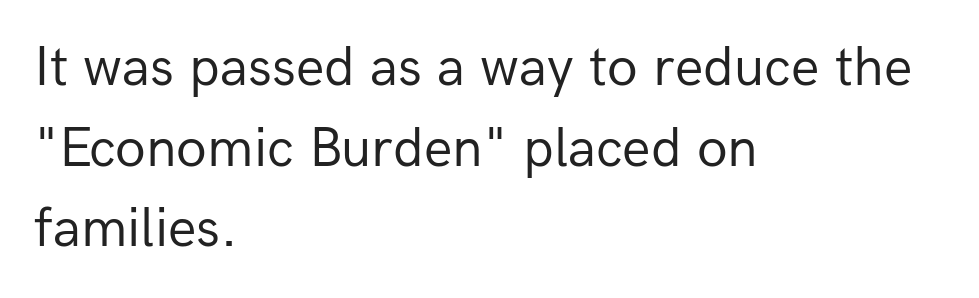
{"serif": "no", "italic": "no", "bold": "no", "weight": "regular", "width": "normal", "stroke_contrast": "low", "x_height": "medium", "monospaced": "no", "underline": "no", "align": "left", "line_spacing": "normal", "line_spacing_ratio": 1.44, "letter_spacing": "normal", "letter_spacing_em": 0.0, "glyph_px": 56}
